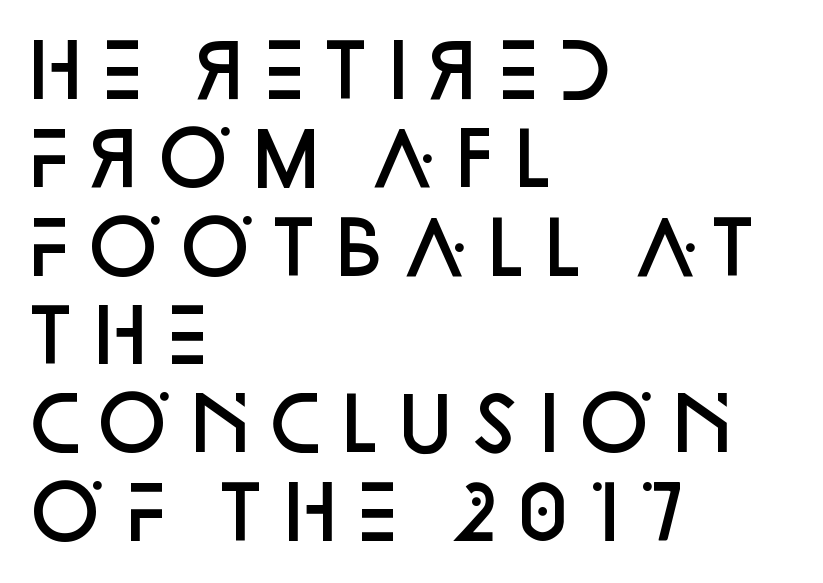
All the whitespace from short lines collects on the right. Honestly, there is no underline to notice here at all. Weight: semibold (demi). Is there any slant? The stems are plumb. The face used here is proportionally spaced, like ordinary book or web type.
